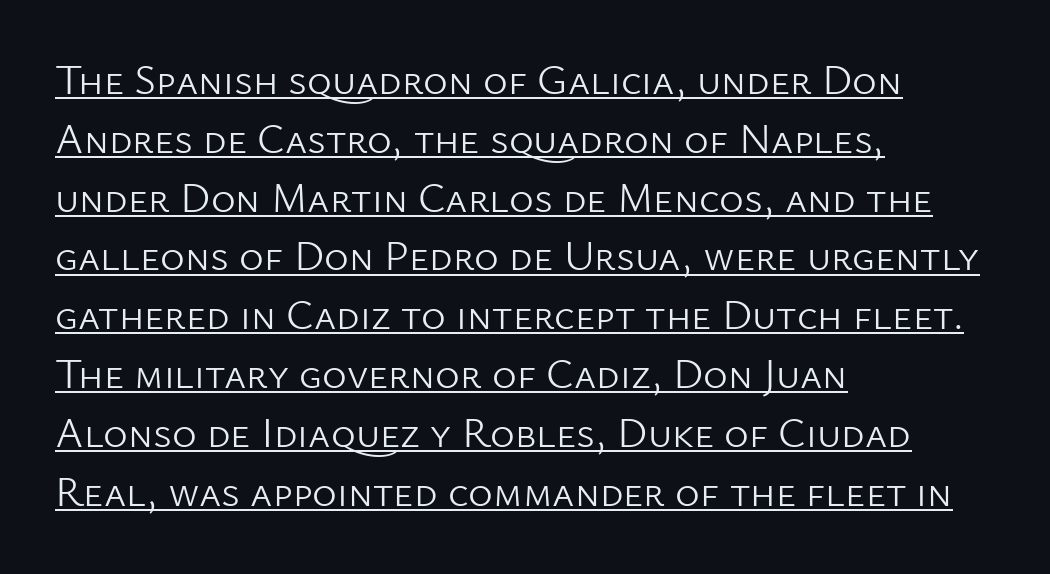
{"serif": "no", "italic": "no", "bold": "no", "weight": "light", "width": "normal", "stroke_contrast": "low", "x_height": "medium", "monospaced": "no", "underline": "yes", "align": "left", "line_spacing": "normal", "line_spacing_ratio": 1.4, "letter_spacing": "normal", "letter_spacing_em": 0.0, "glyph_px": 42}
